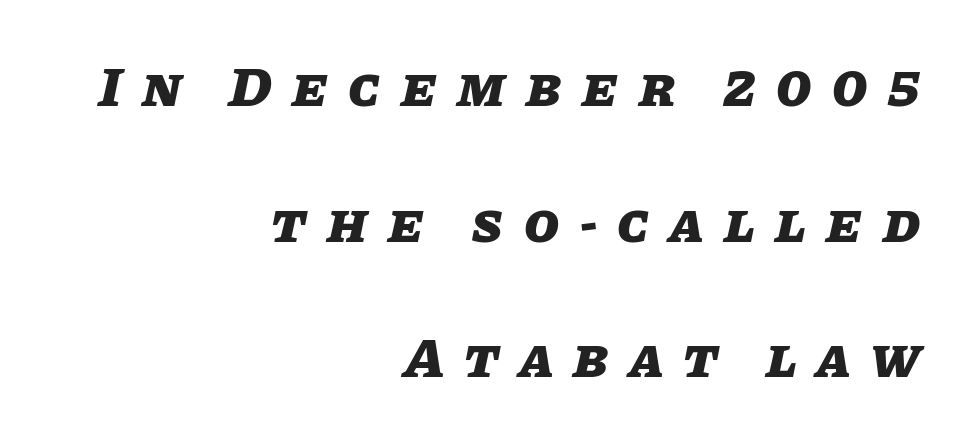
The image shows 57 px heavy type, italic (leaning right); set right-aligned, loose line spacing (2.38x), unusually wide letter spacing (+0.36 em), not underlined; low stroke contrast and a large x-height.
